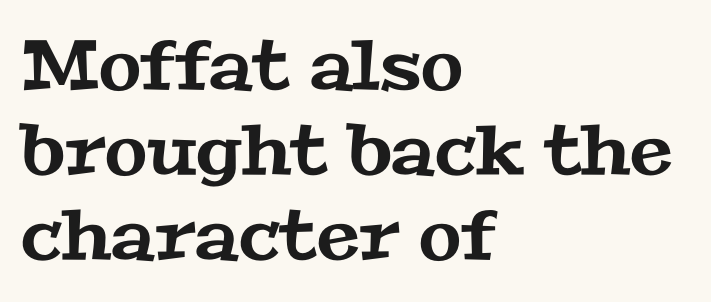
These lines keep a tight, regular rhythm from letter to letter. Leftover space on each line is placed entirely after the last word. The face used here is proportionally spaced, like ordinary book or web type. Does the type have serifs? Yes, each stem ends in a small foot. The area under the type is left untouched.
